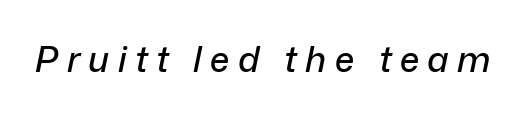
The image shows 35 px text type, italic (leaning right); set unusually wide letter spacing (+0.24 em), not underlined; low stroke contrast and a medium x-height.
